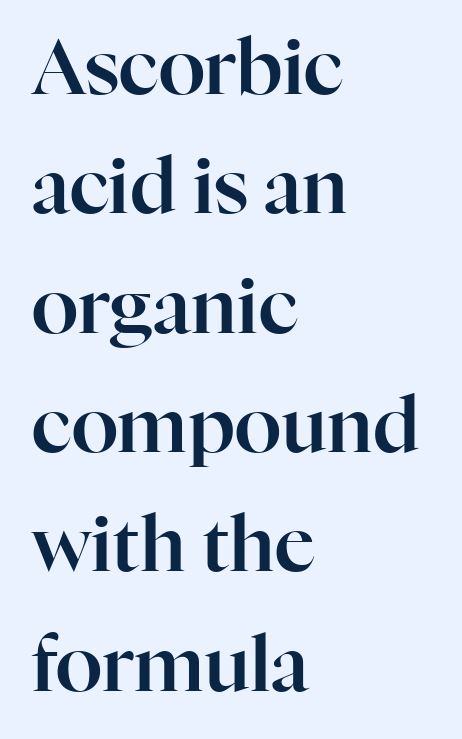
Q: Is the text italic (slanted)? A: No, it is upright.
Q: Is the typeface a serif or a sans-serif typeface? A: Serif.
Q: Is the text underlined? A: No.
Q: How is the paragraph aligned? A: Left-aligned.
Q: Is the spacing between letters normal or unusually wide? A: Normal.
Q: Is the spacing between lines tight, normal or loose? A: Normal.
Q: Width (condensed, normal, or wide)? A: Normal.
Q: Stroke contrast? A: High.
Q: x-height? A: Medium.
Q: Monospaced? A: No.
